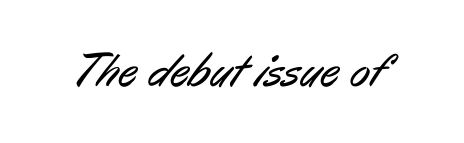
{"serif": "no", "bold": "no", "weight": "regular", "width": "condensed", "stroke_contrast": "low", "x_height": "medium", "monospaced": "no", "underline": "no", "letter_spacing": "normal", "letter_spacing_em": 0.0, "glyph_px": 47}
